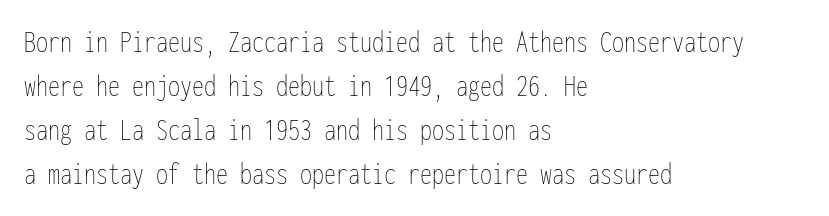
Line starts are locked; line ends wander. Normally led — the rows are evenly, conventionally spaced. The letters march in equal steps, a hallmark of fixed-pitch type. A typesetter would call this zero additional tracking. Quick note: underline off.
